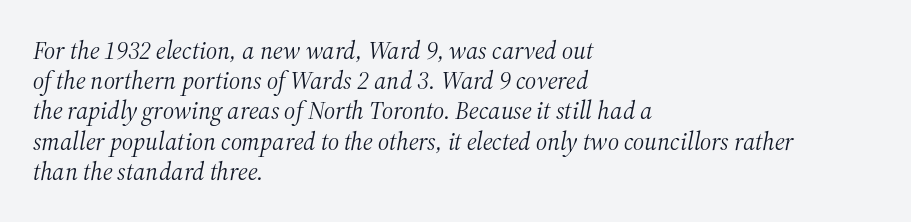
{"italic": "yes", "lean": "right", "slant_degrees": 12, "bold": "no", "underline": "no", "align": "left", "line_spacing_ratio": 1.21, "letter_spacing": "normal", "letter_spacing_em": 0.0, "glyph_px": 25}
